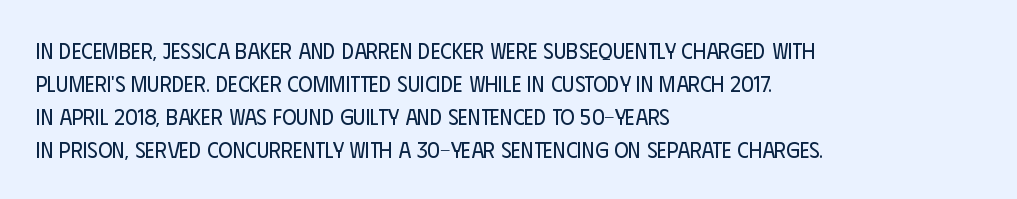
In terms of leading, this rendering sits right in the middle. Quick note: not italic, upright. Stems here are at most as thick as an everyday book face. Letter spacing: default.
